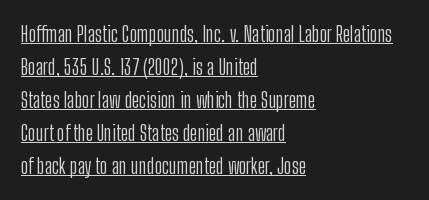
Q: Is the text bold? A: No.
Q: Is the text italic (slanted)? A: No, it is upright.
Q: Is the text underlined? A: Yes.
Q: How is the paragraph aligned? A: Left-aligned.
Q: Is the spacing between letters normal or unusually wide? A: Normal.
Q: Is the spacing between lines tight, normal or loose? A: Normal.
